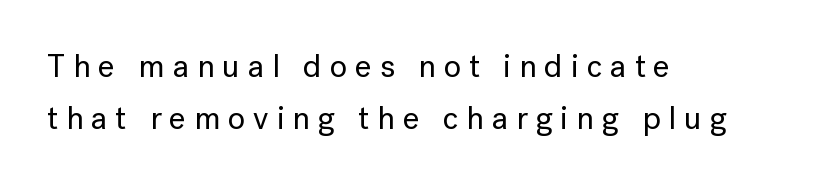
{"serif": "no", "italic": "no", "width": "normal", "stroke_contrast": "low", "x_height": "medium", "monospaced": "no", "underline": "no", "align": "left", "line_spacing": "normal", "line_spacing_ratio": 1.62, "letter_spacing": "wide", "letter_spacing_em": 0.25, "glyph_px": 32}
